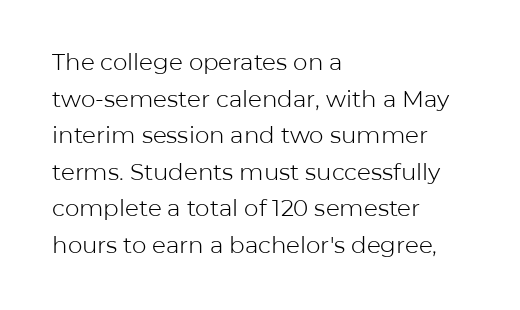
Notice how descenders clear the ascenders below comfortably — that's standard leading. Heft: none added — not bold. Posture: upright roman. The tracking reads as untouched default to a designer's eye. If you drew a ruler down the left edge, every line would touch it.
